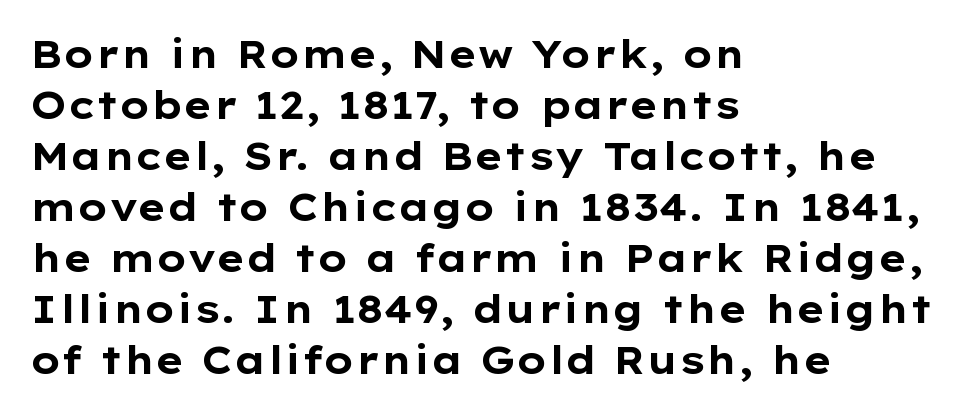
{"serif": "no", "italic": "no", "bold": "yes", "weight": "bold", "width": "wide", "stroke_contrast": "low", "x_height": "medium", "monospaced": "no", "underline": "no", "align": "left", "line_spacing": "normal", "line_spacing_ratio": 1.34, "letter_spacing": "normal", "letter_spacing_em": 0.0, "glyph_px": 38}
